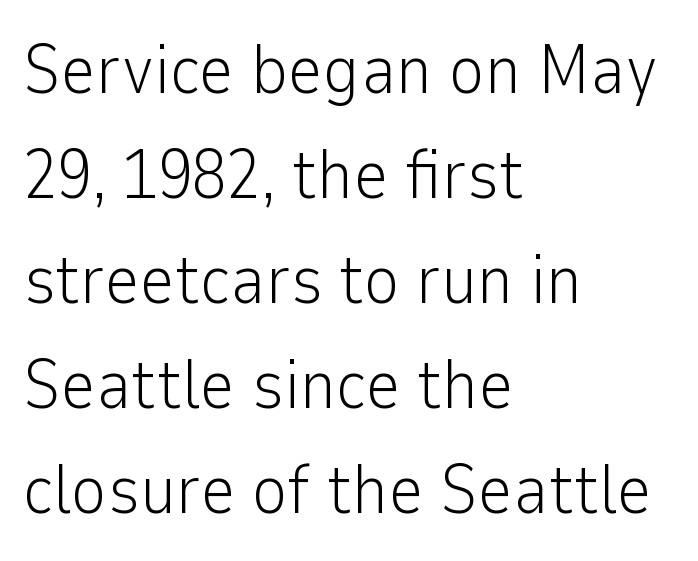
The letters advance in unequal steps, a hallmark of proportional type. A normal amount of white space separates one row of letters from the next. A typesetter would mark this as roman, not italic. The letters sit at their default tracking, neither squeezed nor spread.
